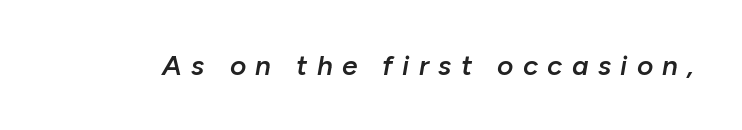
This is moderately heavy type, rendered in semibold. What stands out about the letter spacing? Its width — letters are far apart. The space directly below the letters is spotless. The specimen reads as italic at a glance. Think of a printed novel: that variable character pitch is what you see here.
